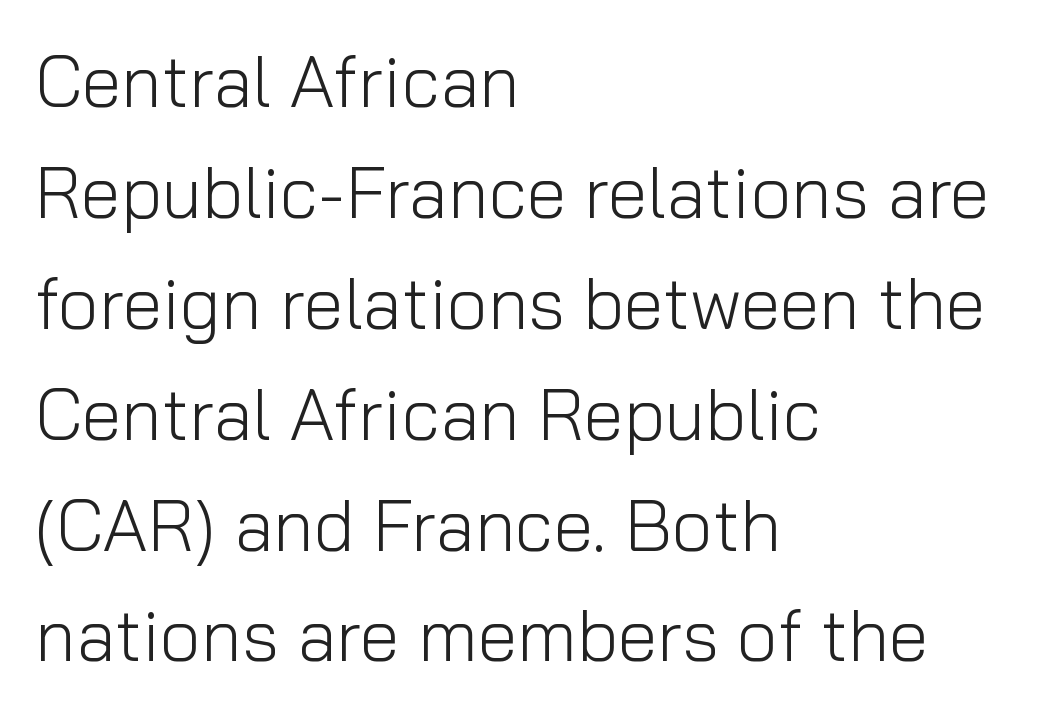
{"serif": "no", "italic": "no", "bold": "no", "weight": "light", "width": "normal", "stroke_contrast": "low", "x_height": "medium", "monospaced": "no", "underline": "no", "align": "left", "line_spacing": "normal", "line_spacing_ratio": 1.54, "letter_spacing": "normal", "letter_spacing_em": 0.0, "glyph_px": 72}
